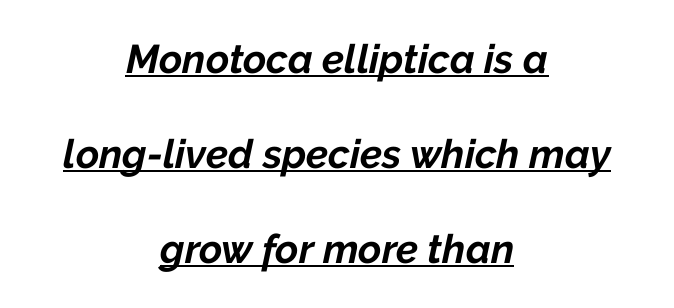
Q: Is the text bold? A: Yes.
Q: Is the text italic (slanted)? A: Yes, it leans right by about 12 degrees.
Q: Is the text underlined? A: Yes.
Q: How is the paragraph aligned? A: Centered.
Q: Is the spacing between letters normal or unusually wide? A: Normal.
Q: Is the spacing between lines tight, normal or loose? A: Loose.
Q: Width (condensed, normal, or wide)? A: Normal.
Q: Stroke contrast? A: Low.
Q: x-height? A: Medium.
Q: Monospaced? A: No.
